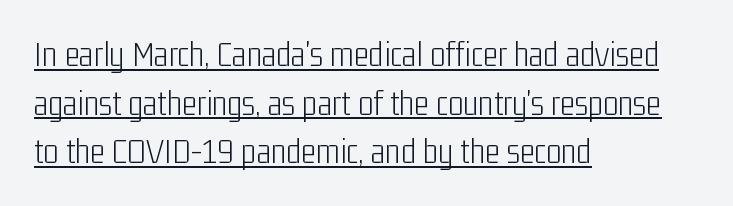
The letters look calm and open, with moderate or lighter stems. Characters follow at the spacing the type designer built in. Looks like someone drew a line under every word here. The rows are spaced the way most documents space them. The lettering holds an erect, upright posture throughout. Think of a printed novel: that variable character pitch is what you see here.
